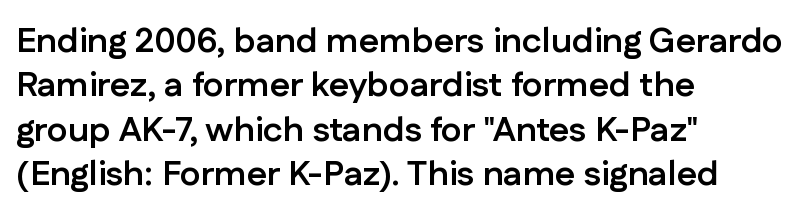
The image shows 35 px semibold sans-serif type, upright; set left-aligned, normal line spacing (1.27x), normal letter spacing, not underlined; low stroke contrast and a medium x-height.
